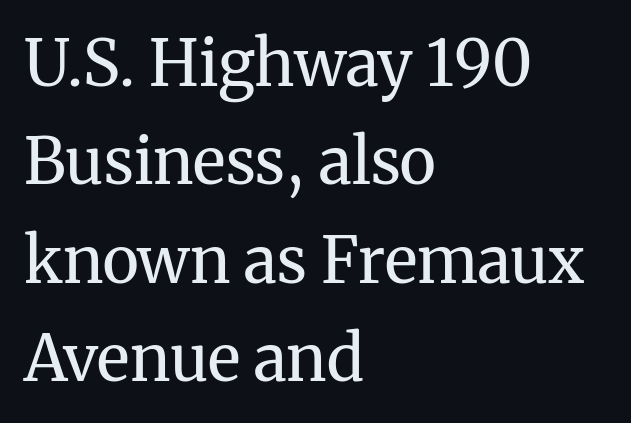
Descender tails drop into unmarked territory. These lines are rendered in a variable-pitch font. Left-aligned paragraph, ragged on the right. Quick note: interline space is typical. Stems and bowls with no extra thickness — not bold.
